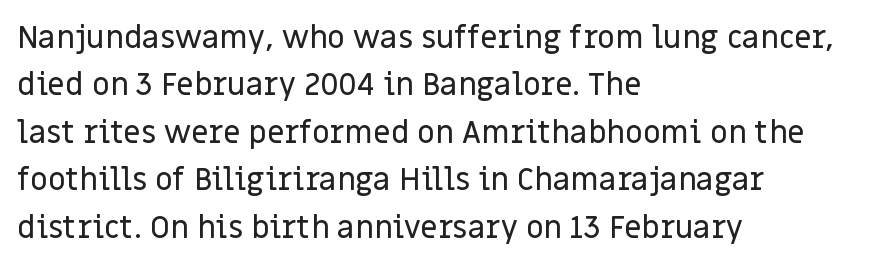
The image shows 31 px sans-serif type, upright; set left-aligned, normal line spacing (1.53x), normal letter spacing, not underlined; low stroke contrast and a large x-height.
